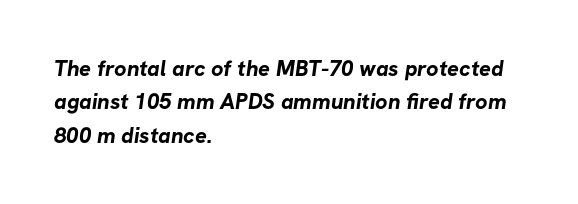
Q: Is the text bold? A: Yes.
Q: Is the text underlined? A: No.
Q: How is the paragraph aligned? A: Left-aligned.
Q: Is the spacing between letters normal or unusually wide? A: Normal.
Q: Is the spacing between lines tight, normal or loose? A: Normal.
